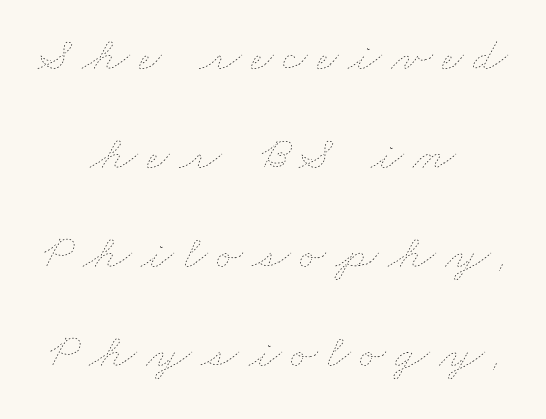
Q: Is the text bold? A: No.
Q: Is the text underlined? A: No.
Q: How is the paragraph aligned? A: Centered.
Q: Is the spacing between lines tight, normal or loose? A: Loose.
Q: Width (condensed, normal, or wide)? A: Wide.
Q: Stroke contrast? A: Low.
Q: x-height? A: Small.
Q: Monospaced? A: No.
